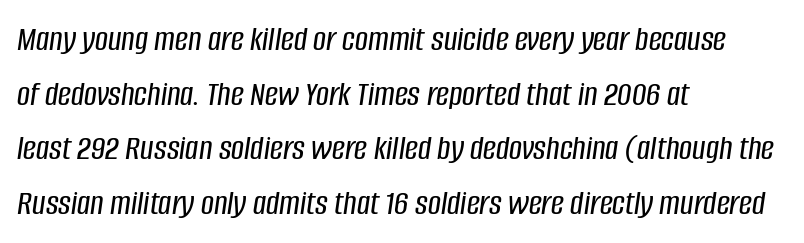
The image shows 36 px condensed type, italic (leaning right); set left-aligned, normal line spacing (1.52x), normal letter spacing, not underlined; low stroke contrast and a large x-height.
